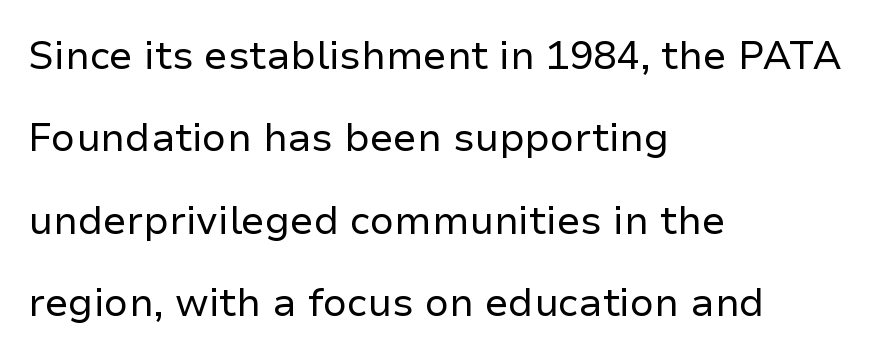
Posture: vertical. These lines stack with their left ends in a neat column. The passage shown is not underscored anywhere. Varying glyph widths throughout — classic text-font behaviour.
